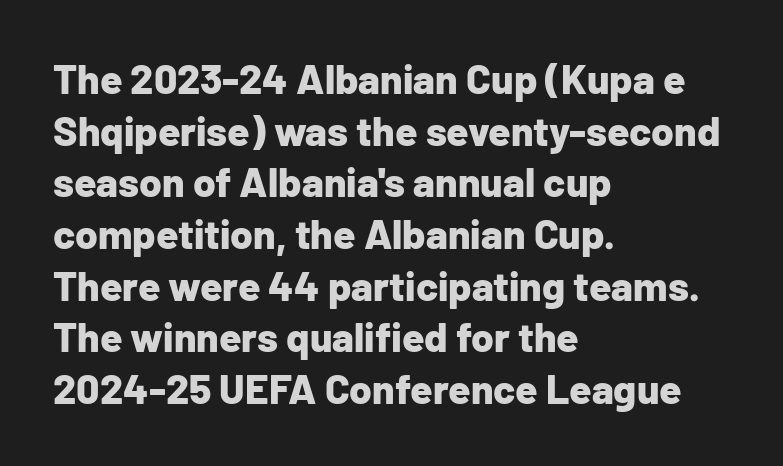
Q: Is the text bold? A: Yes.
Q: Is the text italic (slanted)? A: No, it is upright.
Q: Is the typeface a serif or a sans-serif typeface? A: Sans-serif.
Q: Is the text underlined? A: No.
Q: How is the paragraph aligned? A: Left-aligned.
Q: Is the spacing between letters normal or unusually wide? A: Normal.
Q: Is the spacing between lines tight, normal or loose? A: Normal.
Q: Width (condensed, normal, or wide)? A: Normal.
Q: Stroke contrast? A: Low.
Q: x-height? A: Medium.
Q: Monospaced? A: No.
